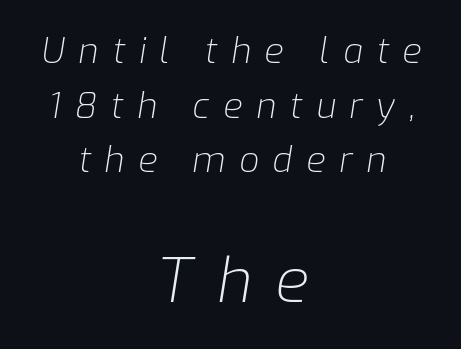
{"italic": "yes", "lean": "right", "slant_degrees": 9, "bold": "no", "weight": "light", "width": "normal", "stroke_contrast": "low", "x_height": "medium", "monospaced": "no", "underline": "no", "align": "center", "line_spacing": "normal", "line_spacing_ratio": 1.56, "letter_spacing": "wide", "letter_spacing_em": 0.39, "larger_block": "second", "size_ratio": 1.74, "glyph_px": 61}
